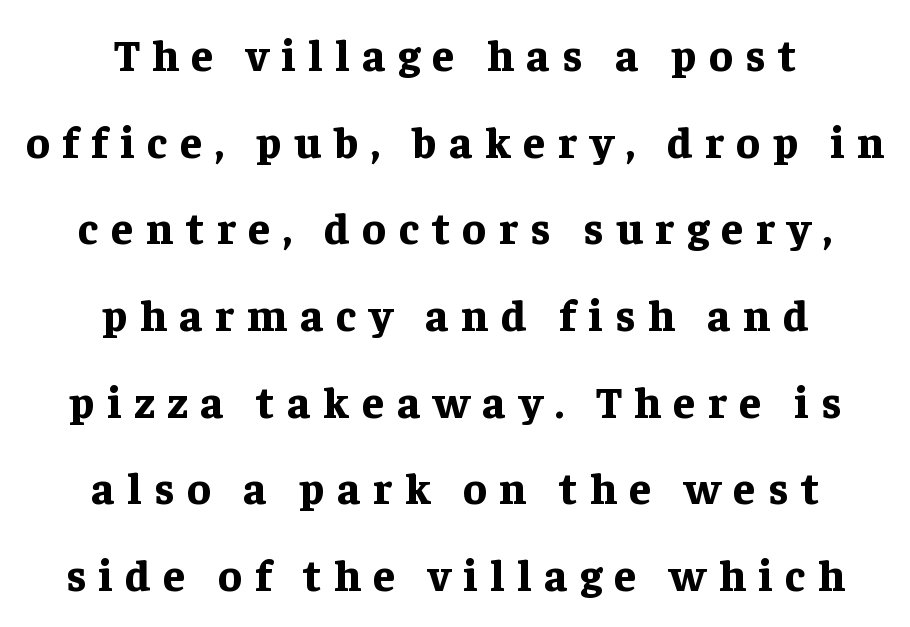
Q: Is the text bold? A: Yes.
Q: Is the text italic (slanted)? A: No, it is upright.
Q: Is the typeface a serif or a sans-serif typeface? A: Serif.
Q: Is the text underlined? A: No.
Q: How is the paragraph aligned? A: Centered.
Q: Is the spacing between letters normal or unusually wide? A: Unusually wide.
Q: Is the spacing between lines tight, normal or loose? A: Loose.
Q: Width (condensed, normal, or wide)? A: Normal.
Q: Stroke contrast? A: Low.
Q: x-height? A: Medium.
Q: Monospaced? A: No.
